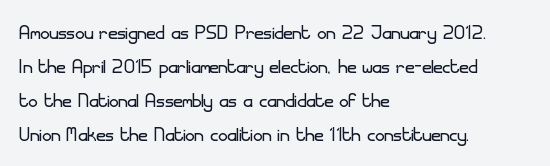
{"italic": "no", "bold": "no", "underline": "no", "align": "left", "line_spacing": "normal", "line_spacing_ratio": 1.36, "letter_spacing": "normal", "letter_spacing_em": 0.0, "glyph_px": 25}
